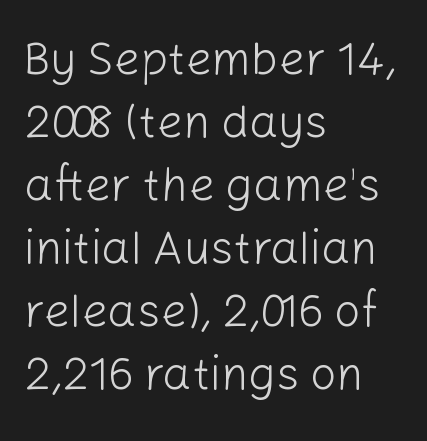
Q: Is the text bold? A: No.
Q: Is the text italic (slanted)? A: No, it is upright.
Q: Is the typeface a serif or a sans-serif typeface? A: Sans-serif.
Q: Is the text underlined? A: No.
Q: How is the paragraph aligned? A: Left-aligned.
Q: Is the spacing between letters normal or unusually wide? A: Normal.
Q: Is the spacing between lines tight, normal or loose? A: Normal.
Q: Width (condensed, normal, or wide)? A: Normal.
Q: Stroke contrast? A: Low.
Q: x-height? A: Medium.
Q: Monospaced? A: No.
